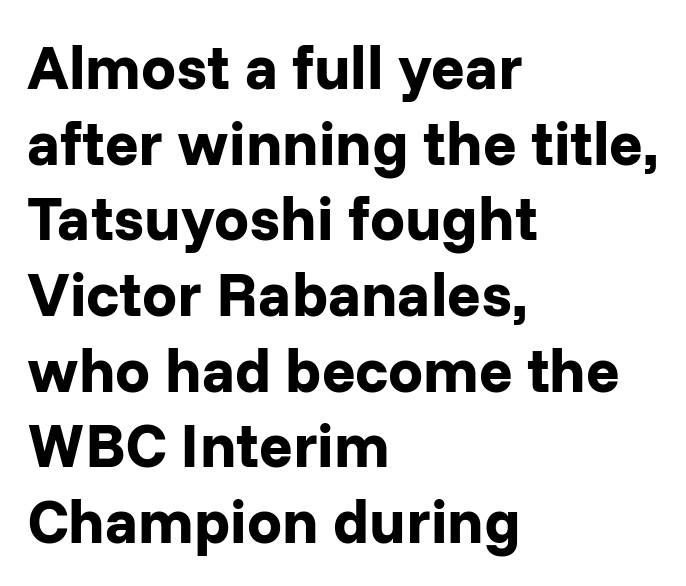
The image shows 62 px bold sans-serif type, upright; set left-aligned, line spacing 1.22x, normal letter spacing, not underlined; low stroke contrast and a medium x-height.
